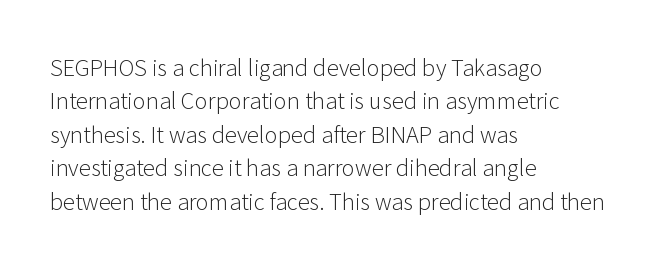
Q: Is the text bold? A: No.
Q: Is the text italic (slanted)? A: No, it is upright.
Q: Is the text underlined? A: No.
Q: How is the paragraph aligned? A: Left-aligned.
Q: Is the spacing between letters normal or unusually wide? A: Normal.
Q: Is the spacing between lines tight, normal or loose? A: Normal.
